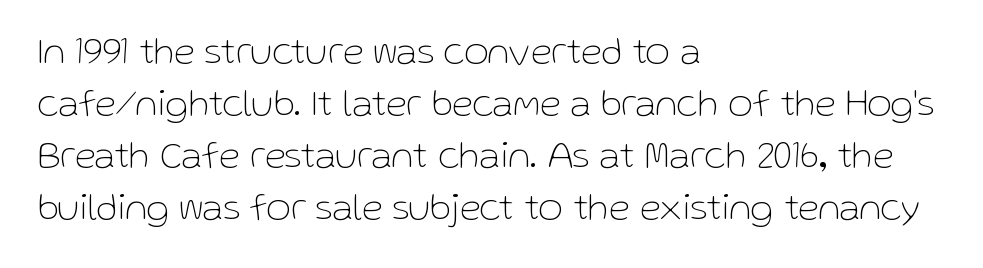
Q: Is the text bold? A: No.
Q: Is the text italic (slanted)? A: No, it is upright.
Q: Is the typeface a serif or a sans-serif typeface? A: Sans-serif.
Q: Is the text underlined? A: No.
Q: How is the paragraph aligned? A: Left-aligned.
Q: Is the spacing between letters normal or unusually wide? A: Normal.
Q: Is the spacing between lines tight, normal or loose? A: Normal.
Q: Width (condensed, normal, or wide)? A: Normal.
Q: Stroke contrast? A: Low.
Q: x-height? A: Medium.
Q: Monospaced? A: No.
